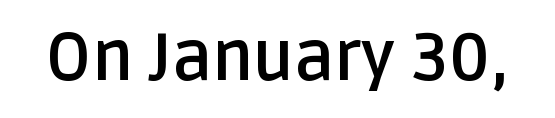
{"serif": "no", "italic": "no", "bold": "yes", "weight": "semibold", "width": "normal", "stroke_contrast": "low", "x_height": "large", "monospaced": "no", "underline": "no", "letter_spacing": "normal", "letter_spacing_em": 0.0, "glyph_px": 67}
